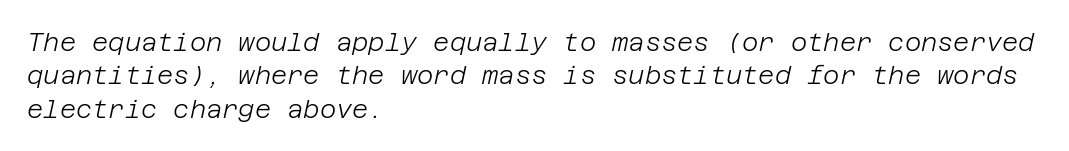
{"italic": "yes", "lean": "right", "slant_degrees": 12, "bold": "no", "underline": "no", "align": "left", "line_spacing": "normal", "line_spacing_ratio": 1.34, "letter_spacing": "normal", "letter_spacing_em": 0.0, "glyph_px": 25}
